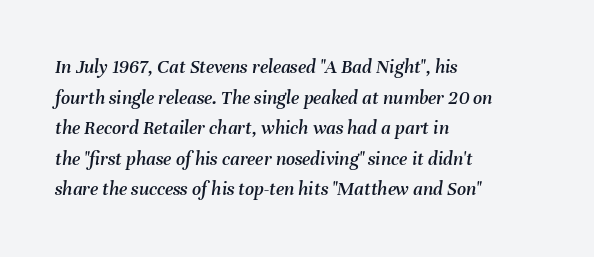
Q: Is the text italic (slanted)? A: Yes, it leans right by about 8 degrees.
Q: Is the text underlined? A: No.
Q: How is the paragraph aligned? A: Left-aligned.
Q: Is the spacing between letters normal or unusually wide? A: Normal.
Q: Is the spacing between lines tight, normal or loose? A: Normal.
